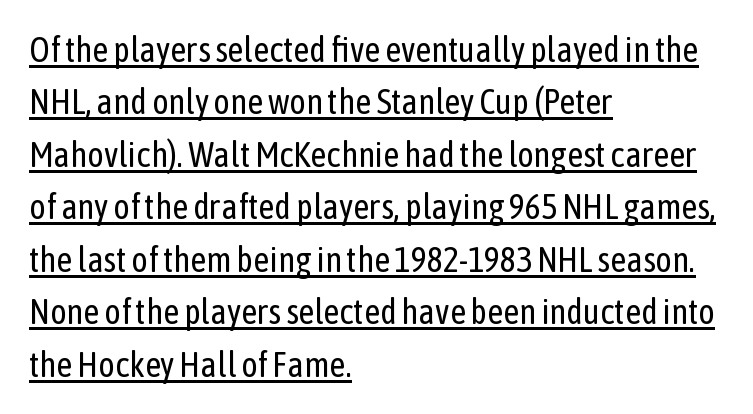
{"serif": "no", "italic": "no", "bold": "no", "weight": "regular", "width": "condensed", "stroke_contrast": "low", "x_height": "medium", "monospaced": "no", "underline": "yes", "align": "left", "line_spacing": "normal", "line_spacing_ratio": 1.5, "letter_spacing": "normal", "letter_spacing_em": 0.0, "glyph_px": 35}
